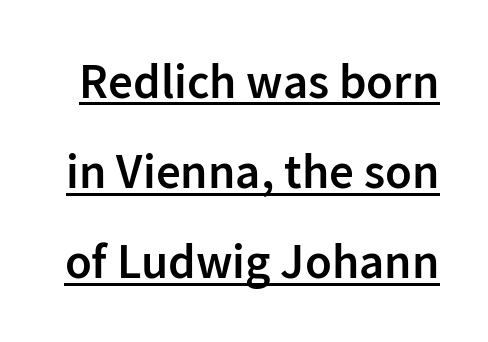
{"serif": "no", "italic": "no", "bold": "semi", "weight": "semibold", "width": "normal", "stroke_contrast": "low", "x_height": "medium", "monospaced": "no", "underline": "yes", "line_spacing_ratio": 1.84, "letter_spacing": "normal", "letter_spacing_em": 0.0, "glyph_px": 49}
